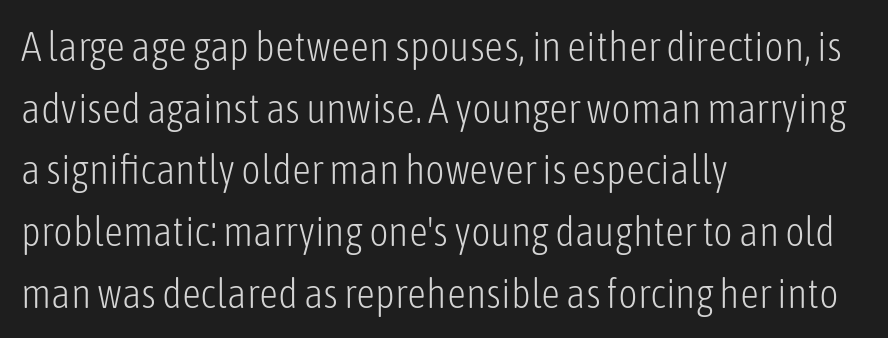
{"serif": "no", "italic": "no", "bold": "no", "weight": "light", "width": "condensed", "stroke_contrast": "low", "x_height": "medium", "monospaced": "no", "underline": "no", "align": "left", "line_spacing": "normal", "line_spacing_ratio": 1.47, "letter_spacing": "normal", "letter_spacing_em": 0.0, "glyph_px": 42}
